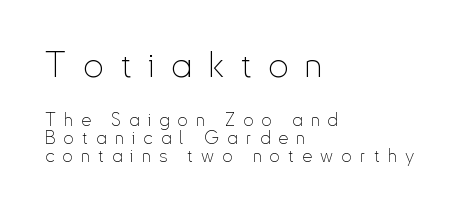
Ordinary non-slanted type is in use. The passage shown is not underscored anywhere. Block one is the big one; block two sits smaller underneath. In CSS terms this would be text-align: left. You could not count columns in this text — the font is proportionally spaced.
